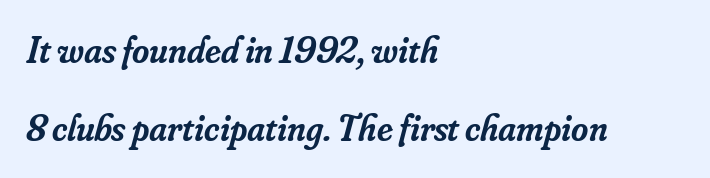
{"serif": "yes", "italic": "yes", "lean": "right", "slant_degrees": 16, "bold": "semi", "weight": "semibold", "width": "normal", "stroke_contrast": "low", "x_height": "small", "monospaced": "no", "underline": "no", "align": "left", "line_spacing": "loose", "line_spacing_ratio": 2.11, "letter_spacing": "normal", "letter_spacing_em": 0.0, "glyph_px": 37}
